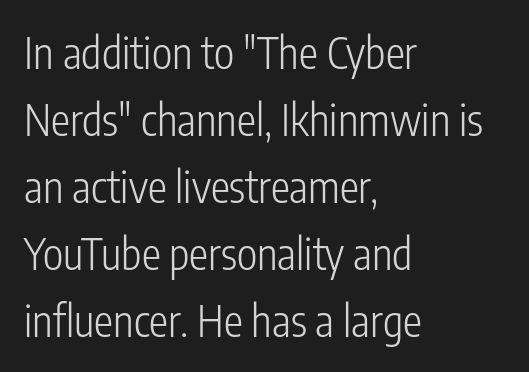
Q: Is the text bold? A: No.
Q: Is the text italic (slanted)? A: No, it is upright.
Q: Is the typeface a serif or a sans-serif typeface? A: Sans-serif.
Q: Is the text underlined? A: No.
Q: How is the paragraph aligned? A: Left-aligned.
Q: Is the spacing between letters normal or unusually wide? A: Normal.
Q: Is the spacing between lines tight, normal or loose? A: Normal.
Q: Width (condensed, normal, or wide)? A: Condensed.
Q: Stroke contrast? A: Low.
Q: x-height? A: Medium.
Q: Monospaced? A: No.
